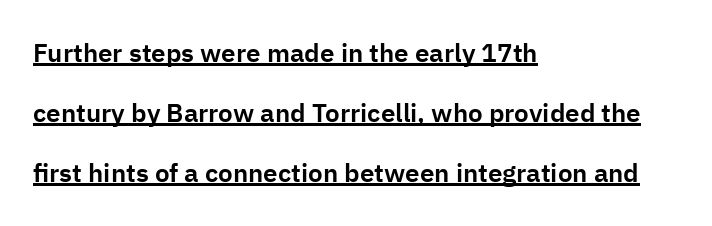
Q: Is the text italic (slanted)? A: No, it is upright.
Q: Is the text underlined? A: Yes.
Q: How is the paragraph aligned? A: Left-aligned.
Q: Is the spacing between letters normal or unusually wide? A: Normal.
Q: Is the spacing between lines tight, normal or loose? A: Loose.
